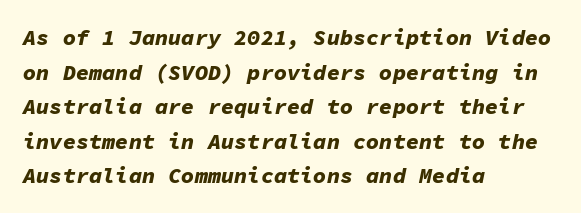
The space beneath each line is pristine and unruled. Evenly set lines give the paragraph a standard silhouette. The lines are quadded left. Notice how thick the strokes are: this is what a full bold looks like.
